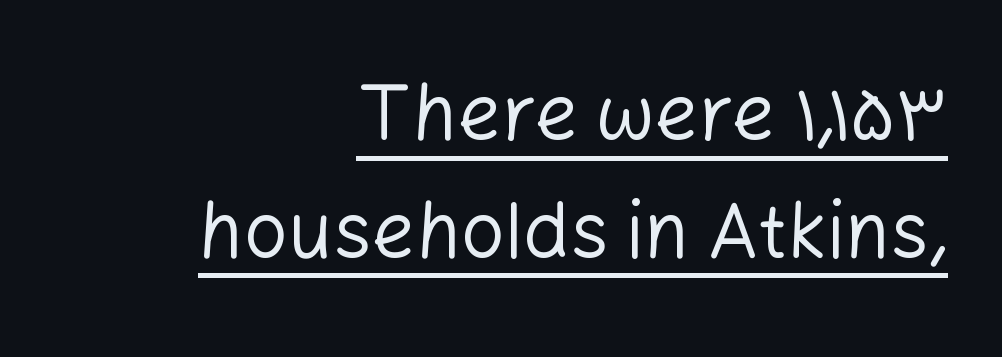
The image shows 77 px regular-weight sans-serif type, upright; set right-aligned, normal line spacing (1.53x), normal letter spacing, underlined; low stroke contrast and a medium x-height.
